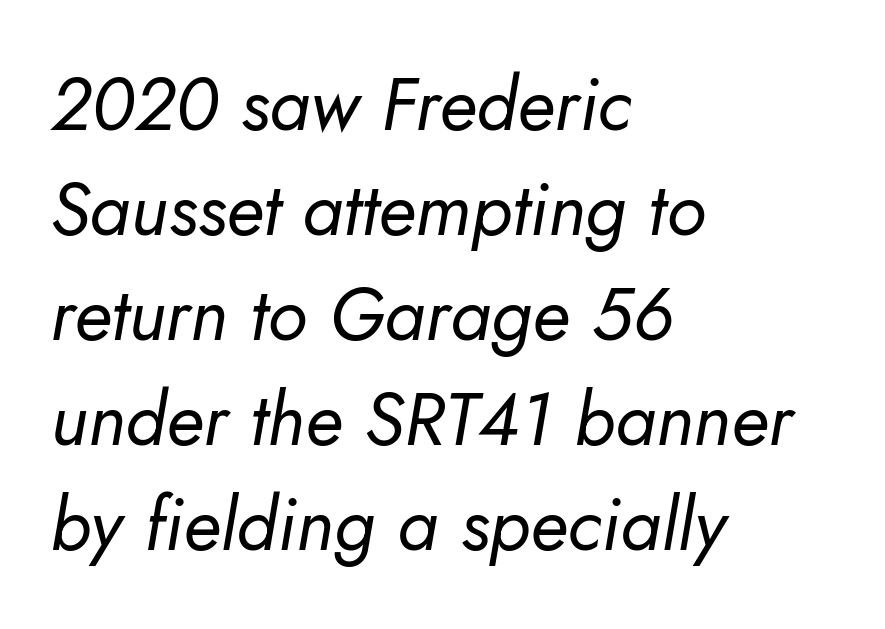
Underline: absent. Leading matches the norm, producing a regular column. Here the designer chose a conventional face with non-uniform glyph widths. Bold? No — there's no thickening of the strokes.
